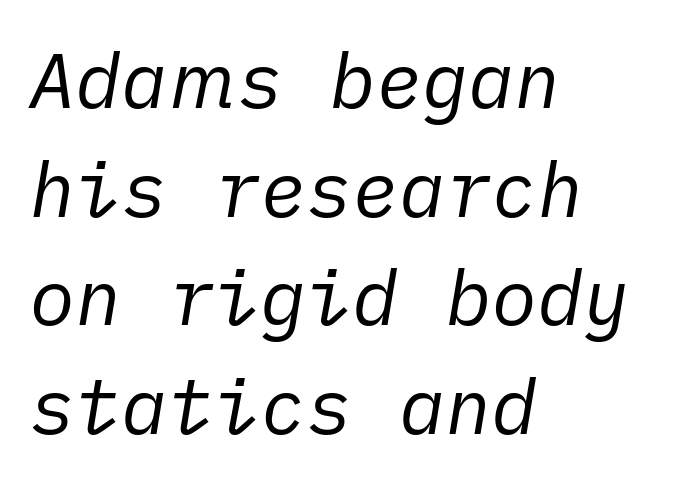
The image shows 77 px regular-weight type, italic (leaning right); set left-aligned, normal line spacing (1.41x), normal letter spacing, not underlined; low stroke contrast and a medium x-height.
